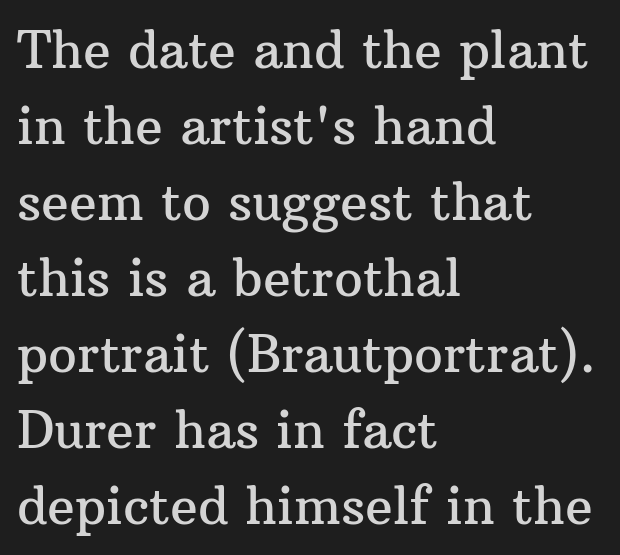
Notice how the passage keeps a crisp vertical edge on the left only. A typesetter would call this zero additional tracking. Beneath every word, the page is bare. You can tell it's not italic because the verticals are truly vertical. Character widths vary here, with narrow letters taking less room than wide ones.
